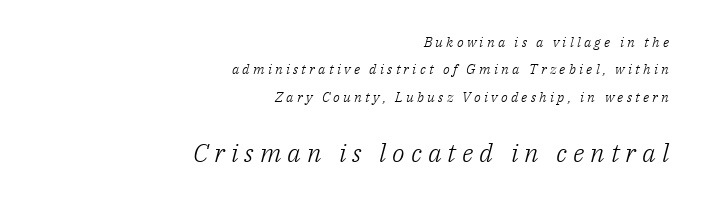
The image shows 26 px text type, italic (leaning right); set right-aligned, loose line spacing (1.95x), unusually wide letter spacing (+0.23 em), not underlined; the second (bottom) block is 1.86x larger.
